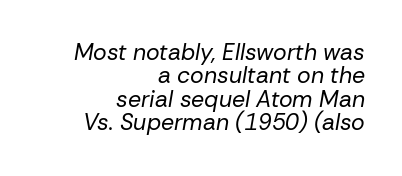
{"italic": "yes", "lean": "right", "slant_degrees": 10, "bold": "no", "underline": "no", "align": "right", "line_spacing": "tight", "line_spacing_ratio": 1.02, "letter_spacing": "normal", "letter_spacing_em": 0.0, "glyph_px": 23}
